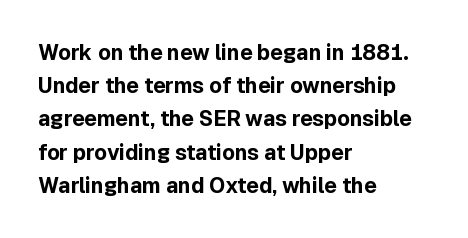
Q: Is the text bold? A: Yes.
Q: Is the text italic (slanted)? A: No, it is upright.
Q: Is the text underlined? A: No.
Q: How is the paragraph aligned? A: Left-aligned.
Q: Is the spacing between letters normal or unusually wide? A: Normal.
Q: Is the spacing between lines tight, normal or loose? A: Normal.
